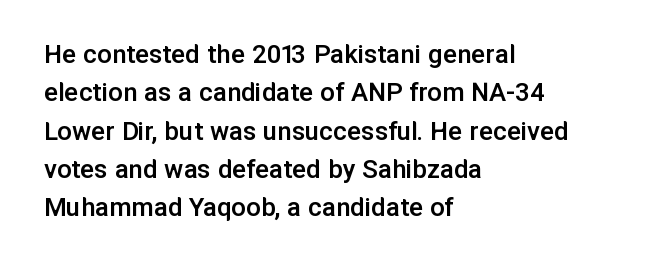
The image shows 29 px semibold sans-serif type, upright; set left-aligned, normal line spacing (1.32x), normal letter spacing, not underlined; low stroke contrast and a medium x-height.
